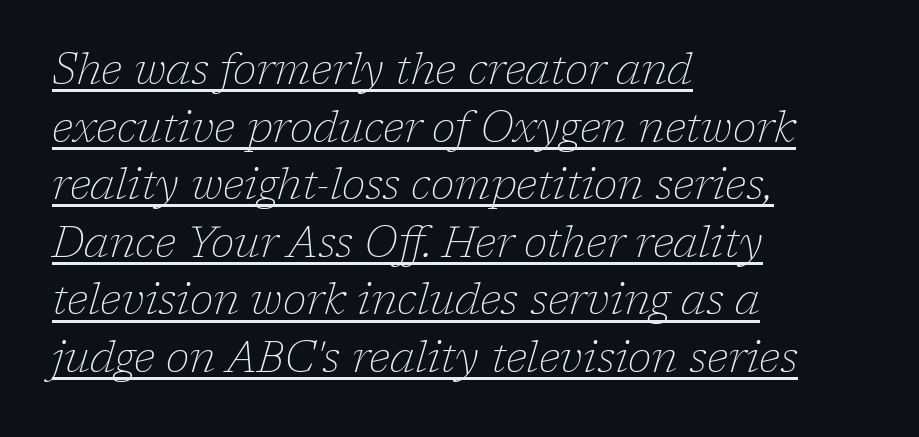
Q: Is the text bold? A: No.
Q: Is the text italic (slanted)? A: Yes, it leans right by about 17 degrees.
Q: Is the typeface a serif or a sans-serif typeface? A: Serif.
Q: Is the text underlined? A: Yes.
Q: How is the paragraph aligned? A: Left-aligned.
Q: Is the spacing between letters normal or unusually wide? A: Normal.
Q: Is the spacing between lines tight, normal or loose? A: Normal.
Q: Width (condensed, normal, or wide)? A: Normal.
Q: Stroke contrast? A: Low.
Q: x-height? A: Medium.
Q: Monospaced? A: No.
